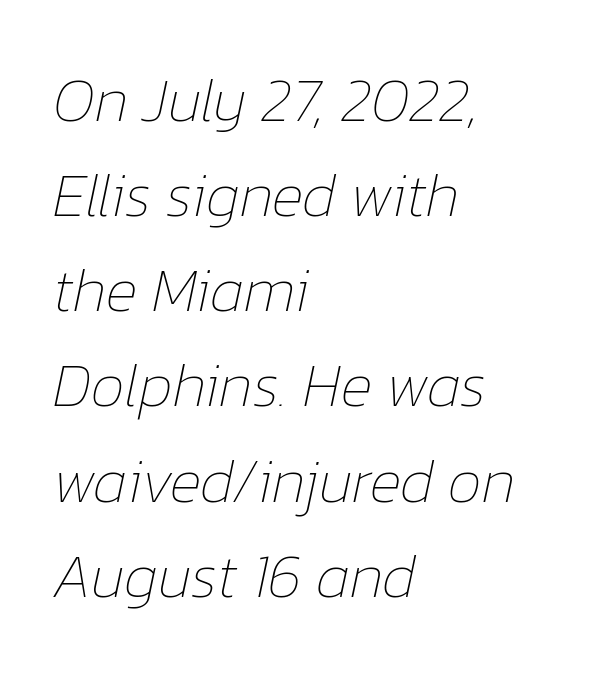
{"italic": "yes", "lean": "right", "slant_degrees": 12, "bold": "no", "weight": "thin", "width": "normal", "stroke_contrast": "low", "x_height": "medium", "monospaced": "no", "underline": "no", "align": "left", "line_spacing": "normal", "line_spacing_ratio": 1.56, "letter_spacing": "normal", "letter_spacing_em": 0.0, "glyph_px": 61}
